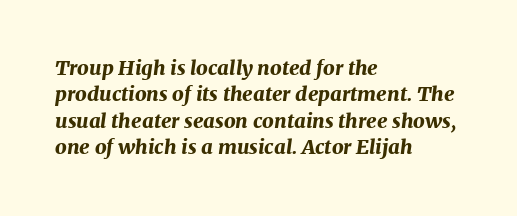
{"italic": "yes", "lean": "right", "slant_degrees": 7, "bold": "yes", "underline": "no", "align": "left", "line_spacing": "normal", "line_spacing_ratio": 1.32, "letter_spacing": "normal", "letter_spacing_em": 0.0, "glyph_px": 20}
